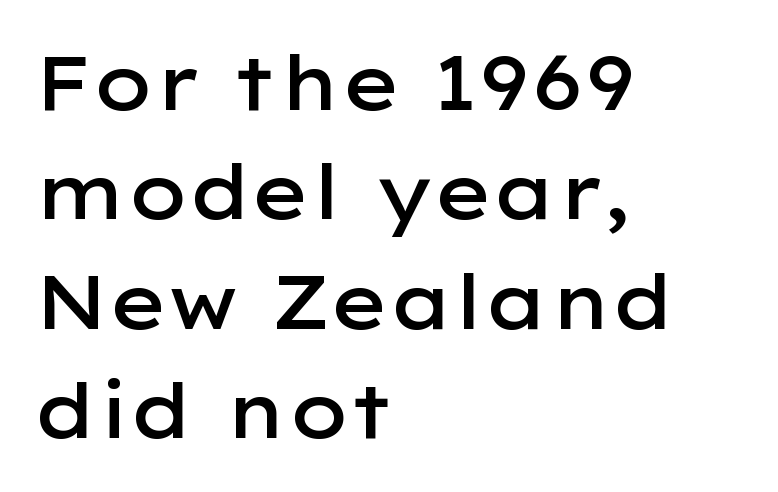
The image shows 76 px semibold, wide sans-serif type, upright; set left-aligned, normal line spacing (1.44x), normal letter spacing, not underlined; low stroke contrast and a medium x-height.
